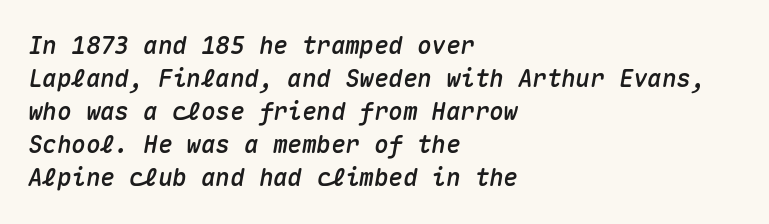
Default kerning and tracking; the words read as compact shapes. When letters slant like this, we call the style italic. Regarding leading, the lines here are spaced in the standard way. Bare-footed words on every line. Horizontally, the lines are justified to the leading edge only.
